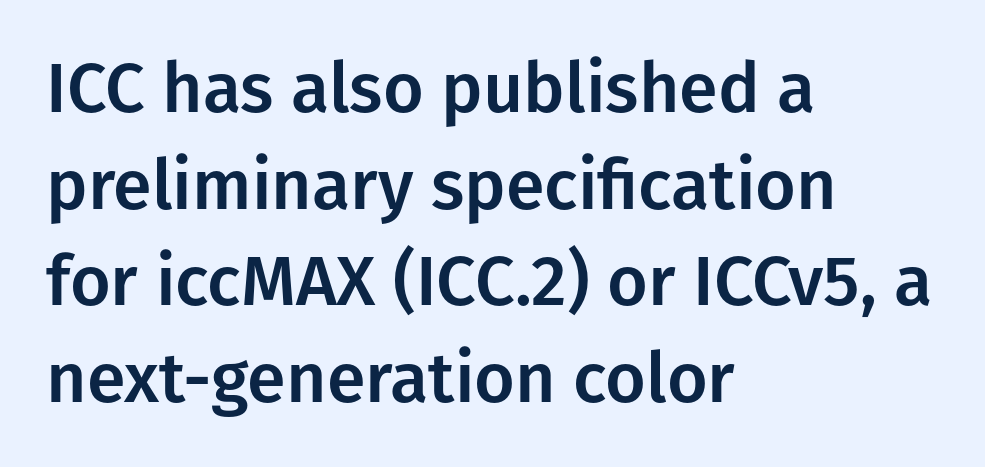
{"serif": "no", "italic": "no", "width": "normal", "stroke_contrast": "low", "x_height": "medium", "monospaced": "no", "underline": "no", "align": "left", "line_spacing": "normal", "line_spacing_ratio": 1.38, "letter_spacing": "normal", "letter_spacing_em": 0.0, "glyph_px": 70}
